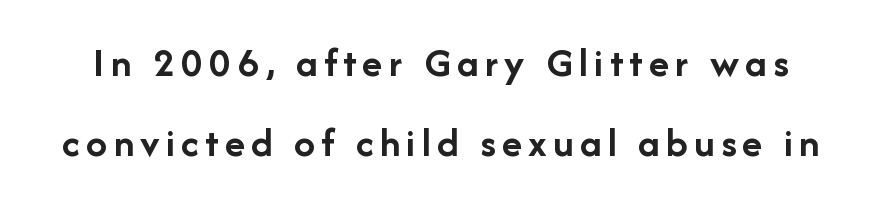
Q: Is the text bold? A: Yes.
Q: Is the text italic (slanted)? A: No, it is upright.
Q: Is the typeface a serif or a sans-serif typeface? A: Sans-serif.
Q: Is the text underlined? A: No.
Q: Is the spacing between lines tight, normal or loose? A: Loose.
Q: Width (condensed, normal, or wide)? A: Normal.
Q: Stroke contrast? A: Low.
Q: x-height? A: Medium.
Q: Monospaced? A: No.
